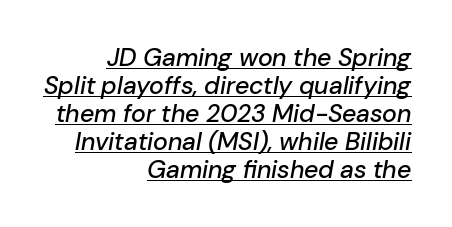
Q: Is the text italic (slanted)? A: Yes, it leans right by about 10 degrees.
Q: Is the text underlined? A: Yes.
Q: How is the paragraph aligned? A: Right-aligned.
Q: Is the spacing between letters normal or unusually wide? A: Normal.
Q: Is the spacing between lines tight, normal or loose? A: Tight.
